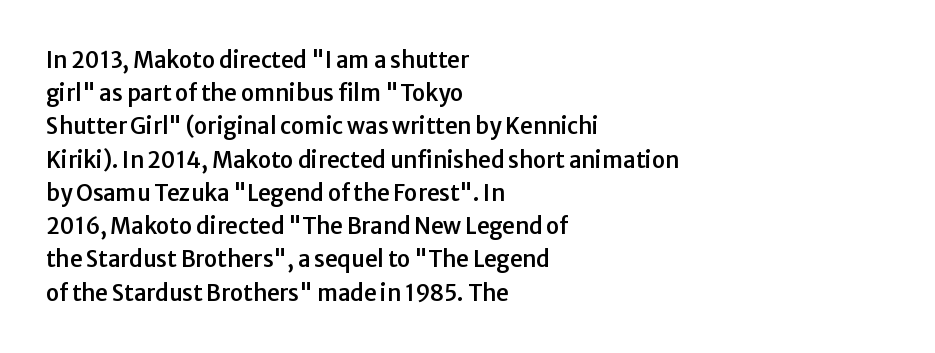
Q: Is the text italic (slanted)? A: No, it is upright.
Q: Is the text underlined? A: No.
Q: How is the paragraph aligned? A: Left-aligned.
Q: Is the spacing between letters normal or unusually wide? A: Normal.
Q: Is the spacing between lines tight, normal or loose? A: Normal.
